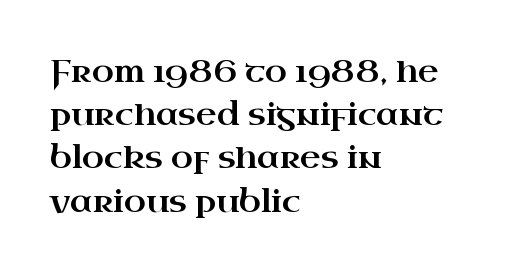
Words appear dense and cohesive because spacing is normal. Horizontally, the lines are justified to the leading edge only. This block has exactly the height ordinary leading produces. Every stem runs plumb, perpendicular to the baseline.
